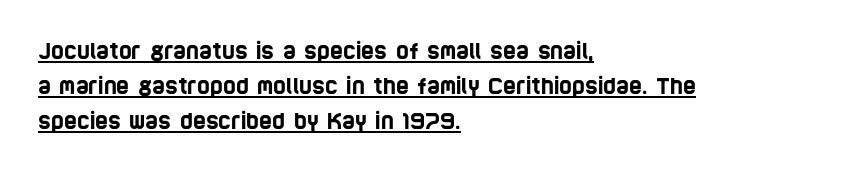
The image shows 22 px text type; set left-aligned, normal line spacing (1.59x), normal letter spacing, underlined.
